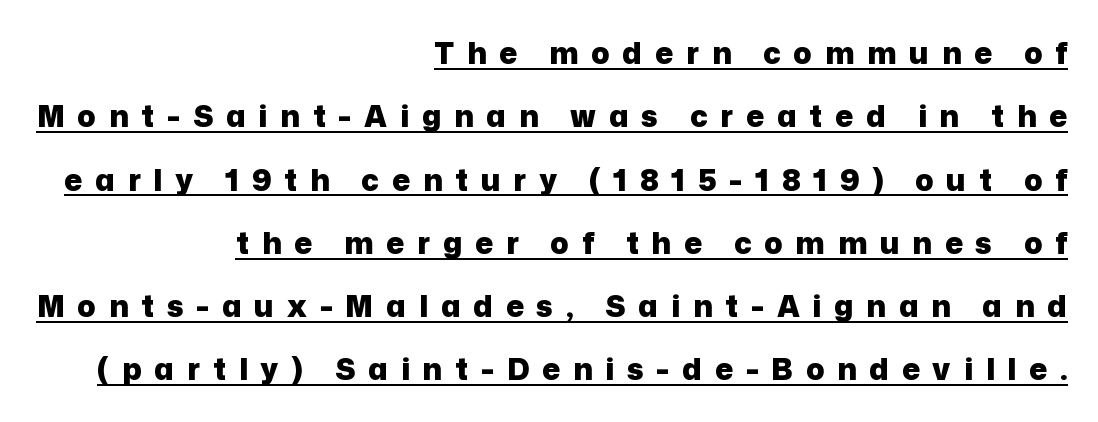
A continuous stroke trails under the words, as in a hyperlink. Set as a true bold cut, around the 700 mark. Caption: expanded tracking, letters set apart. The block of text is sparse from top to bottom, with ample space between rows.
